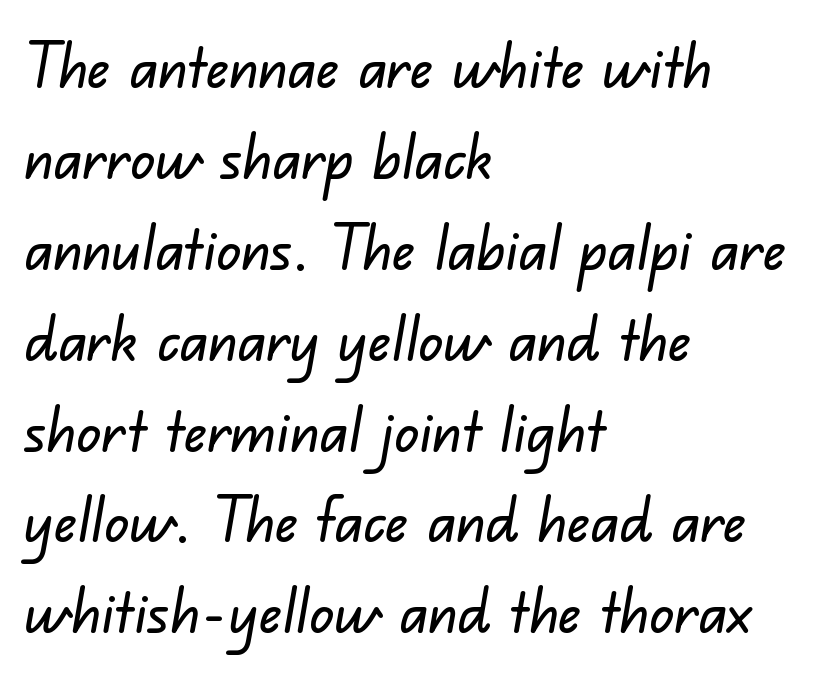
Q: Is the typeface a serif or a sans-serif typeface? A: Sans-serif.
Q: Is the text underlined? A: No.
Q: How is the paragraph aligned? A: Left-aligned.
Q: Is the spacing between letters normal or unusually wide? A: Normal.
Q: Is the spacing between lines tight, normal or loose? A: Normal.
Q: Width (condensed, normal, or wide)? A: Normal.
Q: Stroke contrast? A: Low.
Q: x-height? A: Small.
Q: Monospaced? A: No.
